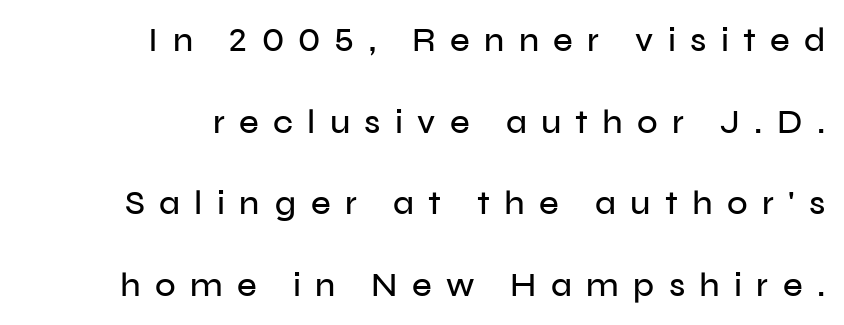
{"serif": "no", "italic": "no", "width": "normal", "stroke_contrast": "low", "x_height": "medium", "monospaced": "no", "underline": "no", "align": "right", "line_spacing": "loose", "line_spacing_ratio": 2.4, "letter_spacing": "wide", "letter_spacing_em": 0.42, "glyph_px": 34}
